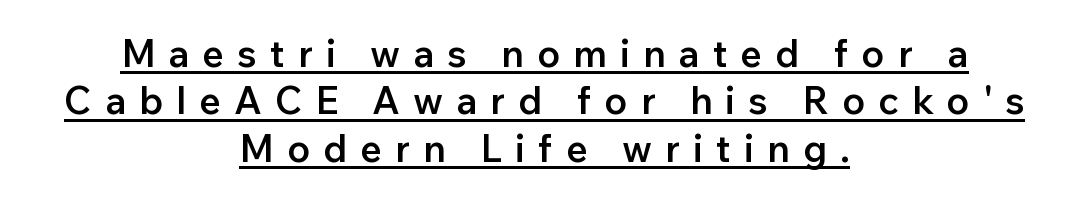
Q: Is the text bold? A: Semi-bold.
Q: Is the text italic (slanted)? A: No, it is upright.
Q: Is the typeface a serif or a sans-serif typeface? A: Sans-serif.
Q: Is the text underlined? A: Yes.
Q: How is the paragraph aligned? A: Centered.
Q: Is the spacing between letters normal or unusually wide? A: Unusually wide.
Q: Is the spacing between lines tight, normal or loose? A: Normal.
Q: Width (condensed, normal, or wide)? A: Normal.
Q: Stroke contrast? A: Low.
Q: x-height? A: Medium.
Q: Monospaced? A: No.
